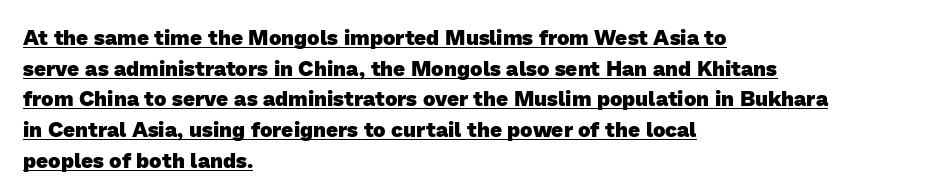
The rag falls on the right side of this text block. Decoration check: the copy is underlined. Successive baselines arrive at the customary interval. What stands out about the letter spacing? Nothing — it is the standard amount.
